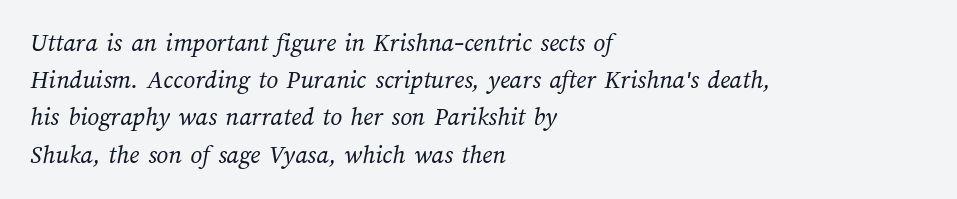
The block of text has a typical density, with ordinary space between rows. A student would call this left alignment; a typographer would say flush left, rag right. Compared with typical body copy, the letter spacing here is the same. The glyphs are unaccompanied by any horizontal stroke below them. Nothing heavy about these letters — not bold at all.
